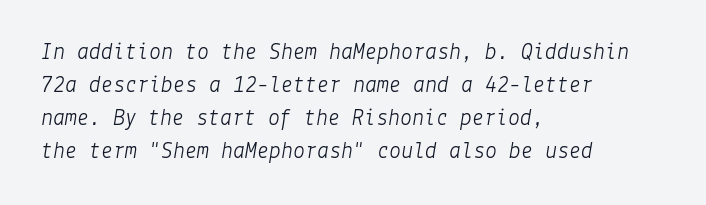
The image shows 24 px text type, italic (leaning right); set left-aligned, normal line spacing (1.37x), normal letter spacing, not underlined.
